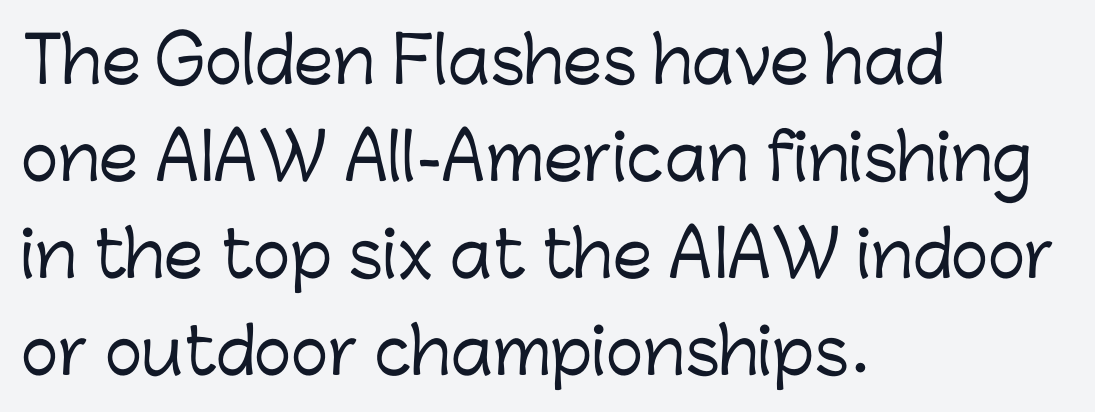
You can tell from the bare stems that sans-serif type was used. A typesetter would call this proportional, since set widths differ per character. The rows are spaced the way most documents space them. This rendering leaves character spacing at its baseline value.
